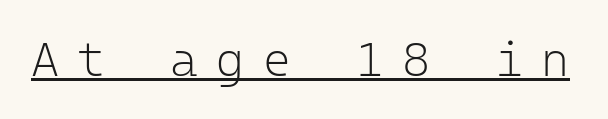
Q: Is the text bold? A: No.
Q: Is the text italic (slanted)? A: No, it is upright.
Q: Is the typeface a serif or a sans-serif typeface? A: Sans-serif.
Q: Is the text underlined? A: Yes.
Q: Is the spacing between letters normal or unusually wide? A: Unusually wide.
Q: Width (condensed, normal, or wide)? A: Normal.
Q: Stroke contrast? A: Low.
Q: x-height? A: Medium.
Q: Monospaced? A: Yes.
